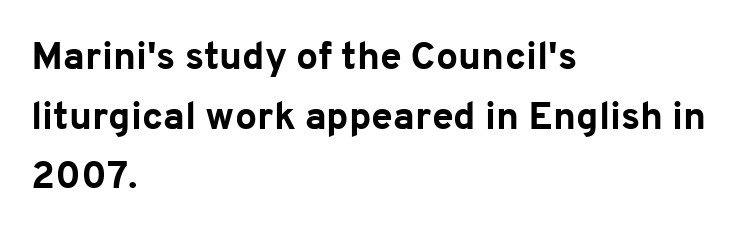
{"serif": "no", "italic": "no", "bold": "yes", "weight": "bold", "width": "normal", "stroke_contrast": "low", "x_height": "medium", "monospaced": "no", "underline": "no", "align": "left", "line_spacing": "normal", "line_spacing_ratio": 1.53, "letter_spacing": "normal", "letter_spacing_em": 0.0, "glyph_px": 39}
